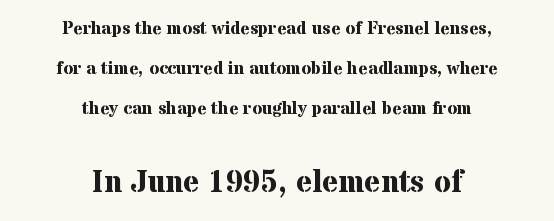
On the weight axis this lands at bold, roughly 700. Spacing verdict: proportional, widths tailored to each character. The baseline area is clear. The letters stand straight up with perfectly vertical stems.
